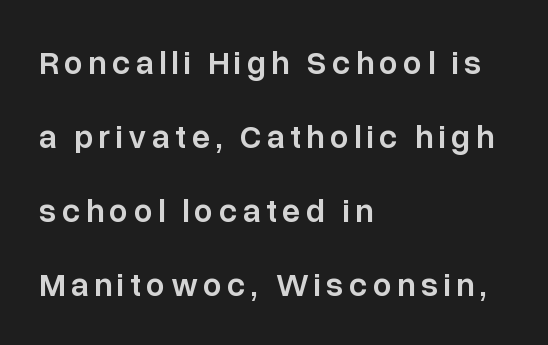
Q: Is the text bold? A: Semi-bold.
Q: Is the text italic (slanted)? A: No, it is upright.
Q: Is the typeface a serif or a sans-serif typeface? A: Sans-serif.
Q: Is the text underlined? A: No.
Q: How is the paragraph aligned? A: Left-aligned.
Q: Is the spacing between lines tight, normal or loose? A: Loose.
Q: Width (condensed, normal, or wide)? A: Normal.
Q: Stroke contrast? A: Low.
Q: x-height? A: Medium.
Q: Monospaced? A: No.
